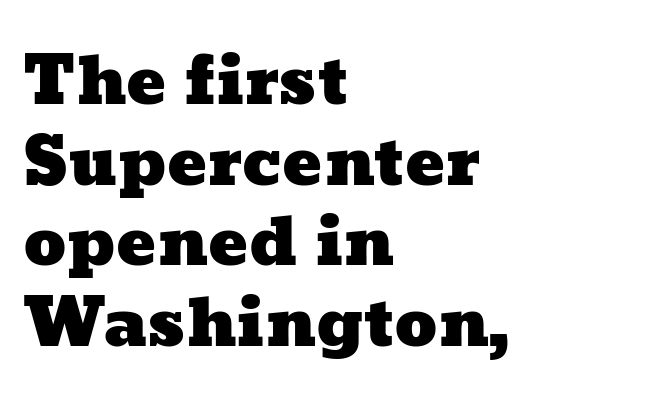
This rendering features lettering with no underline. The rendering uses natural spacing where letterforms have individual widths. Teacher's note: observe the even left margin — that is flush-left alignment. Between one letter and the next there's only the usual sliver of space.
